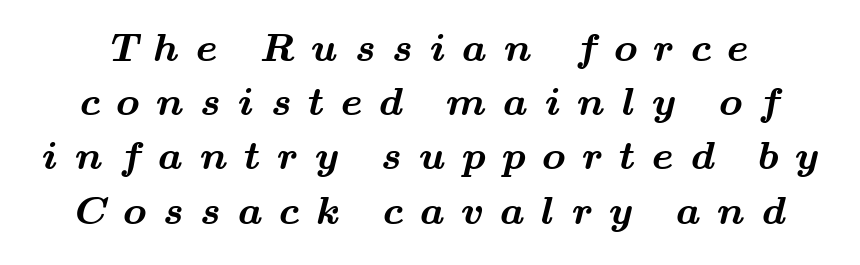
{"serif": "yes", "bold": "yes", "weight": "bold", "width": "wide", "stroke_contrast": "medium", "x_height": "small", "monospaced": "no", "underline": "no", "line_spacing": "normal", "line_spacing_ratio": 1.39, "letter_spacing": "wide", "letter_spacing_em": 0.43, "glyph_px": 39}
